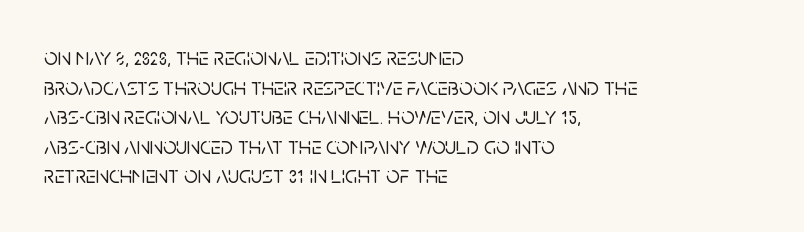
The image shows 24 px text type, upright; set left-aligned, line spacing 1.23x, normal letter spacing, not underlined.
